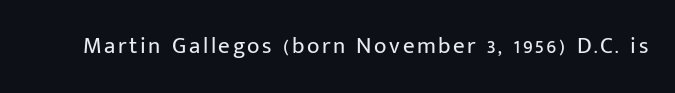
The image shows 23 px text type, upright; set not underlined.
